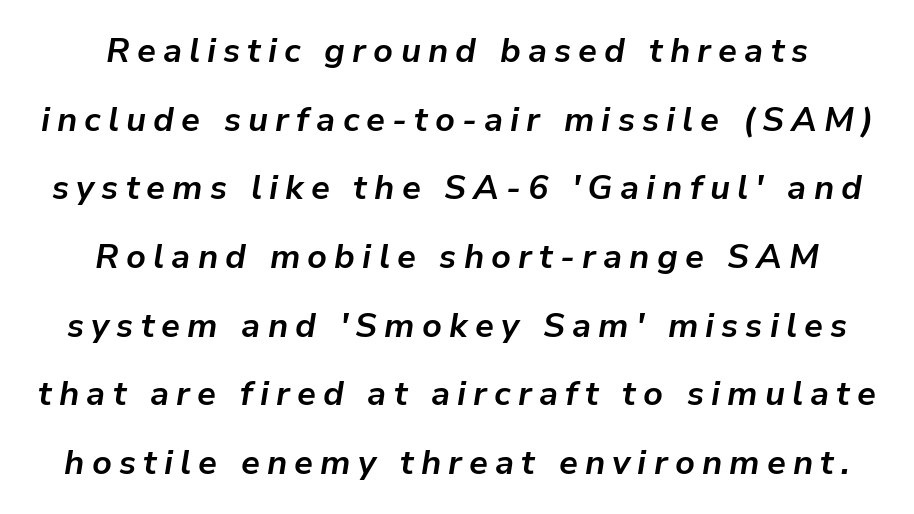
Q: Is the text bold? A: Yes.
Q: Is the text italic (slanted)? A: Yes, it leans right by about 9 degrees.
Q: Is the text underlined? A: No.
Q: How is the paragraph aligned? A: Centered.
Q: Is the spacing between letters normal or unusually wide? A: Unusually wide.
Q: Is the spacing between lines tight, normal or loose? A: Loose.
Q: Width (condensed, normal, or wide)? A: Normal.
Q: Stroke contrast? A: Low.
Q: x-height? A: Medium.
Q: Monospaced? A: No.
